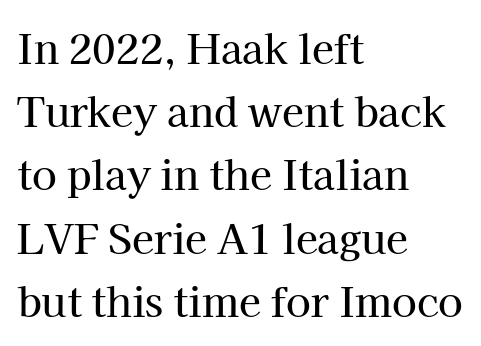
Q: Is the text italic (slanted)? A: No, it is upright.
Q: Is the typeface a serif or a sans-serif typeface? A: Serif.
Q: Is the text underlined? A: No.
Q: How is the paragraph aligned? A: Left-aligned.
Q: Is the spacing between letters normal or unusually wide? A: Normal.
Q: Is the spacing between lines tight, normal or loose? A: Normal.
Q: Width (condensed, normal, or wide)? A: Normal.
Q: Stroke contrast? A: High.
Q: x-height? A: Medium.
Q: Monospaced? A: No.
